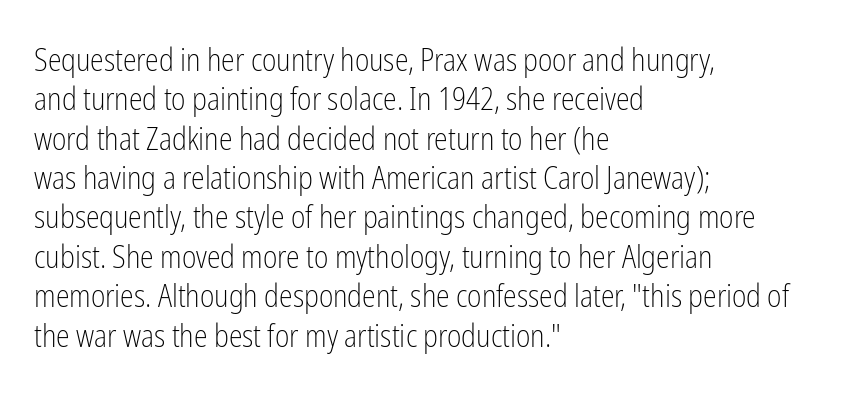
No feet cap the strokes, marking this as sans-serif type. No extra ink here — the face is not bold. The rendering uses natural spacing where letterforms have individual widths. Each row of text sits above clean, open space.
